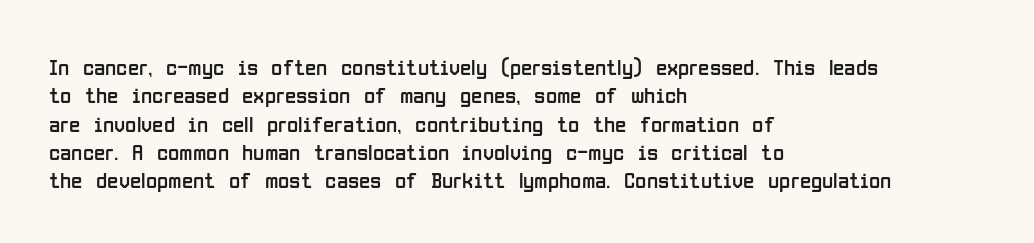
{"italic": "no", "bold": "no", "underline": "no", "align": "left", "line_spacing_ratio": 1.23, "letter_spacing": "normal", "letter_spacing_em": 0.0, "glyph_px": 23}
